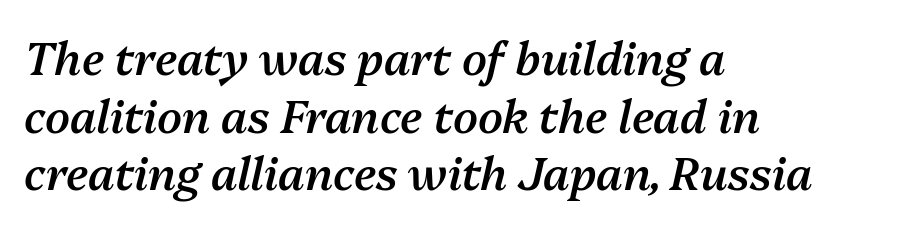
Q: Is the text bold? A: Semi-bold.
Q: Is the text italic (slanted)? A: Yes, it leans right by about 13 degrees.
Q: Is the text underlined? A: No.
Q: How is the paragraph aligned? A: Left-aligned.
Q: Is the spacing between letters normal or unusually wide? A: Normal.
Q: Is the spacing between lines tight, normal or loose? A: Normal.
Q: Width (condensed, normal, or wide)? A: Normal.
Q: Stroke contrast? A: Medium.
Q: x-height? A: Medium.
Q: Monospaced? A: No.
